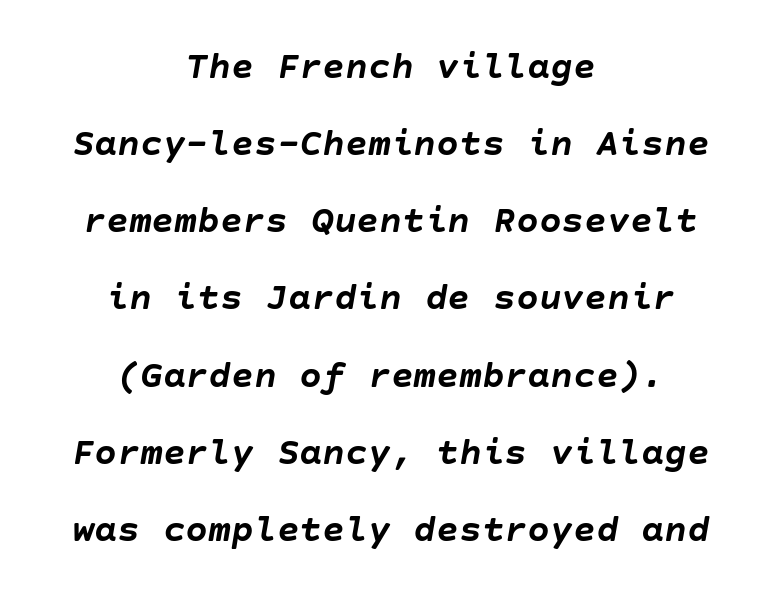
{"italic": "yes", "lean": "right", "slant_degrees": 10, "bold": "yes", "weight": "semibold", "width": "normal", "stroke_contrast": "low", "x_height": "large", "underline": "no", "align": "center", "line_spacing": "loose", "line_spacing_ratio": 2.03, "letter_spacing": "normal", "letter_spacing_em": 0.0, "glyph_px": 38}
